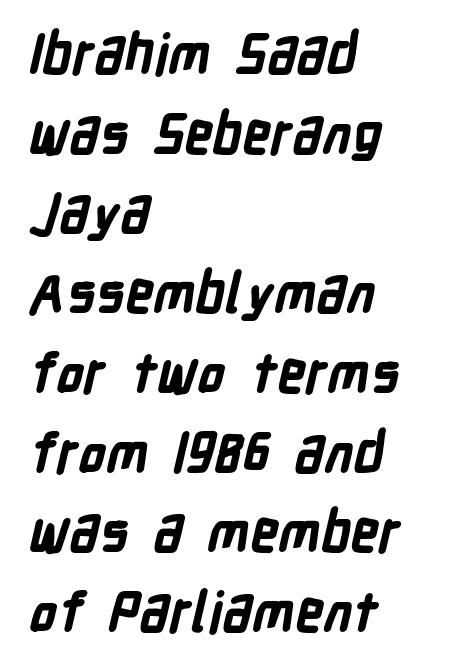
The image shows 55 px bold, condensed sans-serif type; set left-aligned, normal line spacing (1.45x), normal letter spacing, not underlined; low stroke contrast and a medium x-height.
